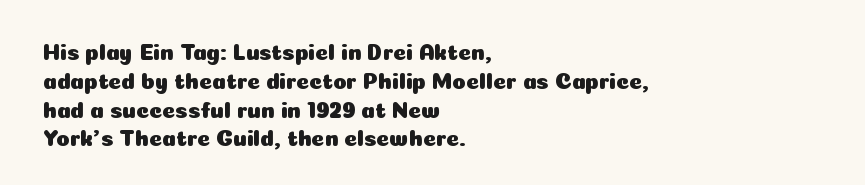
The image shows 22 px text type, upright; set left-aligned, normal line spacing (1.31x), normal letter spacing, not underlined.
